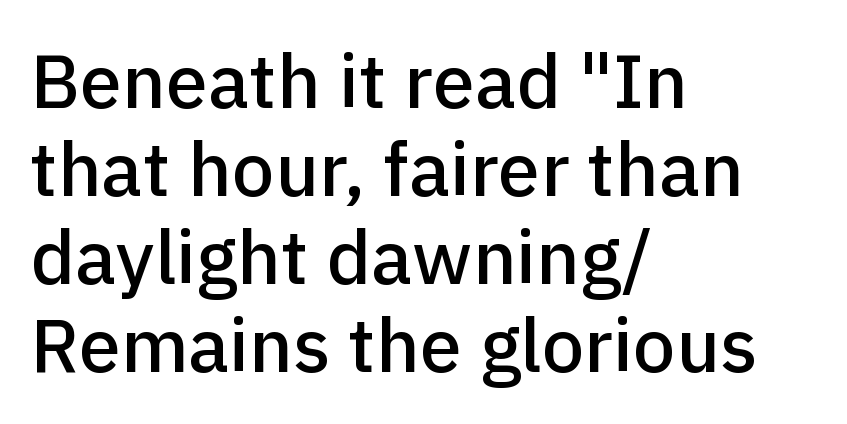
Line beginnings align vertically; line endings do not. The tracking reads as untouched default to a designer's eye. Each letter keeps its own natural width here, so spacing adapts to shape. Grotesque or geometric, the face here clearly has no serifs. Upright lettering throughout.
